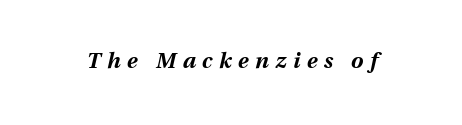
The image shows 22 px bold type, italic (leaning right); set unusually wide letter spacing (+0.3 em), not underlined.
